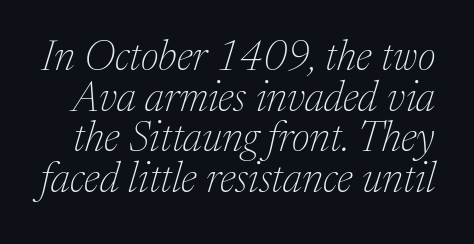
The image shows 42 px thin serif type, italic (leaning right); set tight line spacing (0.97x), normal letter spacing, not underlined; medium stroke contrast and a medium x-height.
